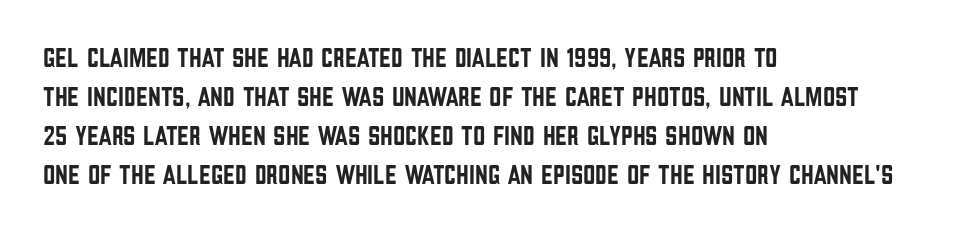
{"italic": "no", "underline": "no", "align": "left", "line_spacing": "normal", "line_spacing_ratio": 1.44, "letter_spacing": "normal", "letter_spacing_em": 0.0, "glyph_px": 27}
